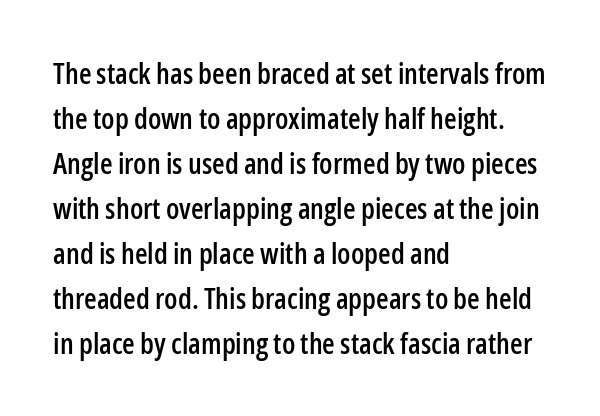
Teacher's note: observe the even left margin — that is flush-left alignment. The space between consecutive lines is moderate. Plain, unruled lines of type. Default kerning and tracking; the words read as compact shapes. Is this a fixed-width face? No — the glyphs have proportional, varying widths.
